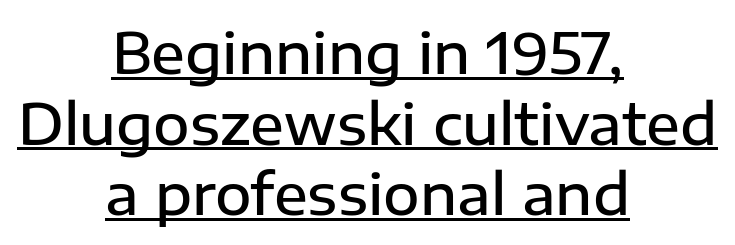
{"serif": "no", "italic": "no", "bold": "semi", "weight": "semibold", "width": "normal", "stroke_contrast": "low", "x_height": "medium", "monospaced": "no", "underline": "yes", "align": "center", "line_spacing": "normal", "line_spacing_ratio": 1.26, "letter_spacing": "normal", "letter_spacing_em": 0.0, "glyph_px": 56}
